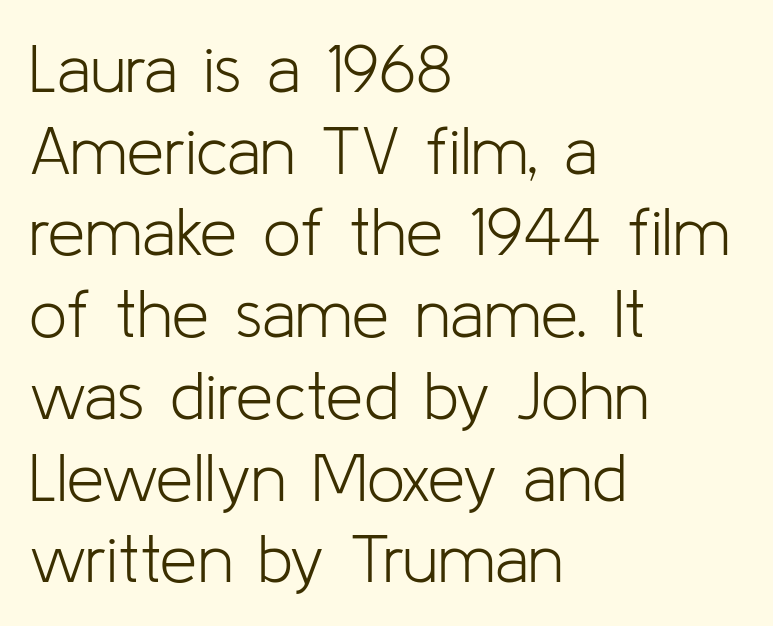
Letter spacing: default. Type without underlining. Every row of glyphs begins at an identical x-position on the left. Think of a printed novel: that variable character pitch is what you see here. Is this a sans? Yes — the strokes have no serifs. Weight: regular or lighter.
